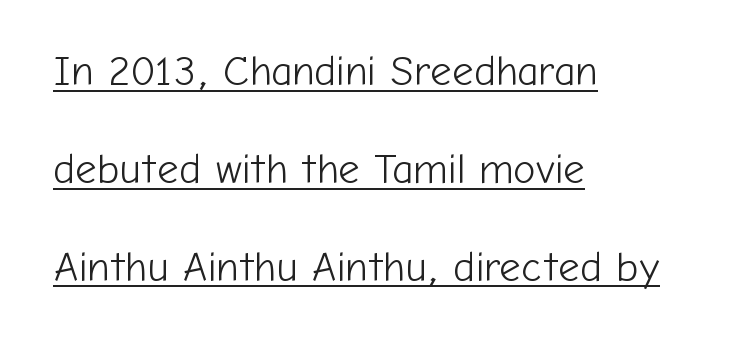
{"serif": "no", "italic": "no", "bold": "no", "weight": "light", "width": "normal", "stroke_contrast": "low", "x_height": "medium", "monospaced": "no", "underline": "yes", "align": "left", "line_spacing": "loose", "line_spacing_ratio": 2.33, "letter_spacing": "normal", "letter_spacing_em": 0.0, "glyph_px": 42}
